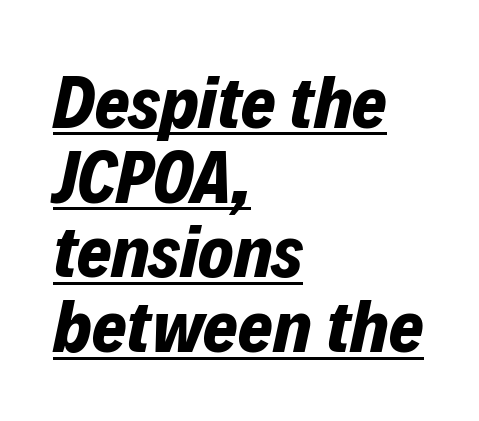
Does a line run under the words? Yes, clearly. Where is the straight margin? On the left. The strokes are fattened all the way to bold. The rendering uses a small line-height, squeezing the rows. The font's italic variant was chosen for this text.
